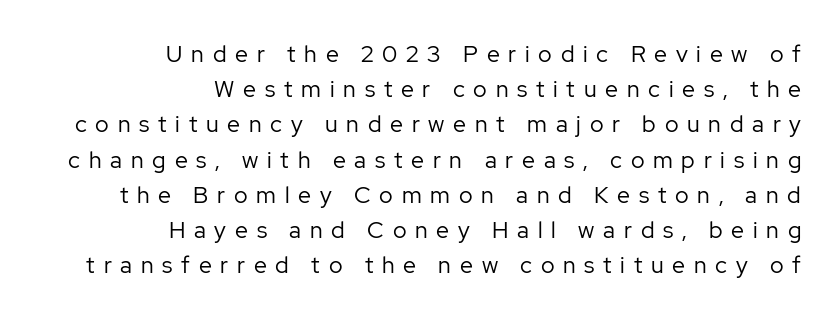
Normally led — the rows are evenly, conventionally spaced. This is roman type, the default non-slanted kind. The letterforms sit at book weight or below. The setting favours the right margin, as signatures and pull-quotes sometimes do. This sample uses expanded letter spacing, leaving extra air between glyphs.
